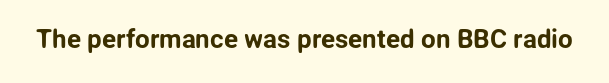
Q: Is the text italic (slanted)? A: No, it is upright.
Q: Is the text underlined? A: No.
Q: Is the spacing between letters normal or unusually wide? A: Normal.
